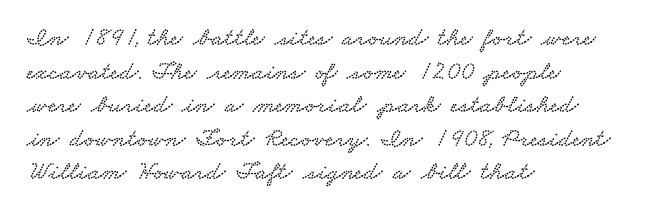
{"underline": "no", "align": "left", "line_spacing": "normal", "line_spacing_ratio": 1.29, "letter_spacing": "normal", "letter_spacing_em": 0.0, "glyph_px": 26}
